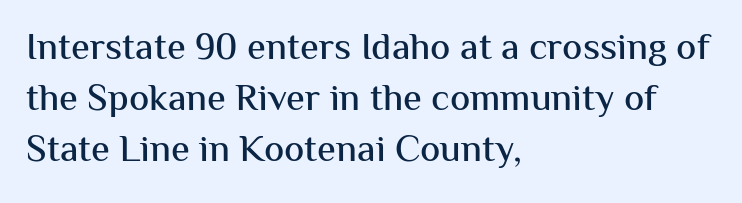
{"serif": "no", "italic": "no", "width": "normal", "stroke_contrast": "medium", "x_height": "medium", "monospaced": "no", "underline": "no", "align": "left", "line_spacing": "normal", "line_spacing_ratio": 1.34, "letter_spacing": "normal", "letter_spacing_em": 0.0, "glyph_px": 38}
